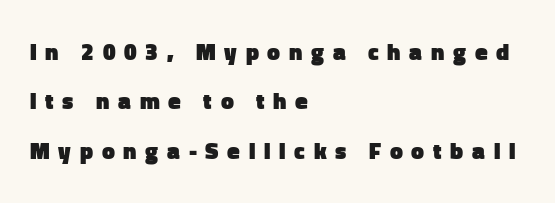
How are the letters spaced? Widely, with obvious added tracking. One-word summary of the alignment: left. How would I describe the line gaps? Wide and relaxed. Tall strokes in this sample are plumb rather than angled. Honestly, there is no underline to notice here at all.
